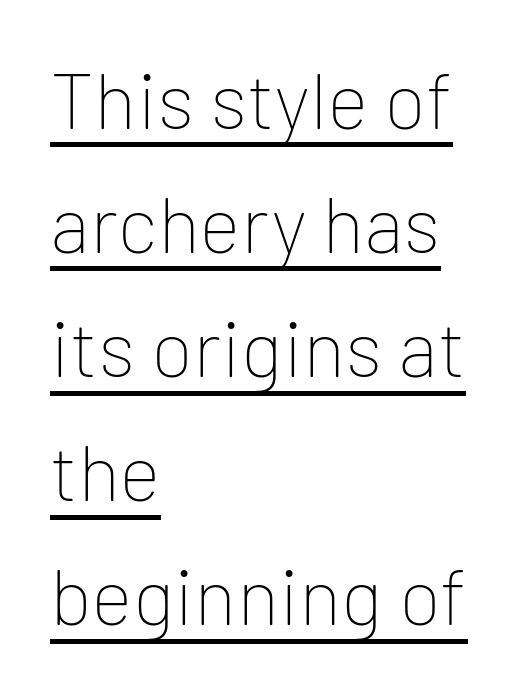
{"serif": "no", "italic": "no", "bold": "no", "weight": "thin", "width": "normal", "stroke_contrast": "low", "x_height": "medium", "monospaced": "no", "underline": "yes", "align": "left", "line_spacing": "normal", "line_spacing_ratio": 1.57, "letter_spacing": "normal", "letter_spacing_em": 0.0, "glyph_px": 79}
